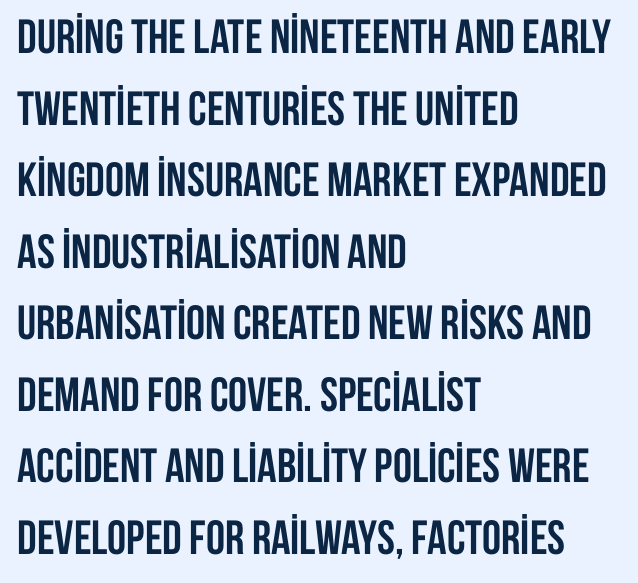
Which margin do the lines hug? The left one — the right edge is uneven. Default kerning and tracking; the words read as compact shapes. Thick stems and heavy bowls — unmistakably bold. Reading down the column, the eye jumps a familiar distance to each next line. Do the characters align in a grid? No, the font is proportional.
